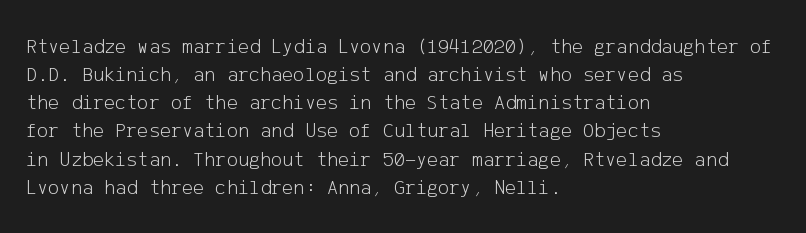
The image shows 21 px text type, upright; set left-aligned, normal line spacing (1.34x), normal letter spacing, not underlined.
